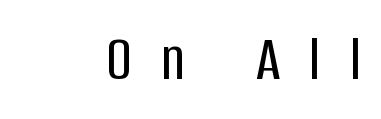
Q: Is the text italic (slanted)? A: No, it is upright.
Q: Is the typeface a serif or a sans-serif typeface? A: Sans-serif.
Q: Is the text underlined? A: No.
Q: How is the paragraph aligned? A: Right-aligned.
Q: Is the spacing between letters normal or unusually wide? A: Unusually wide.
Q: Width (condensed, normal, or wide)? A: Condensed.
Q: Stroke contrast? A: Low.
Q: x-height? A: Large.
Q: Monospaced? A: No.
